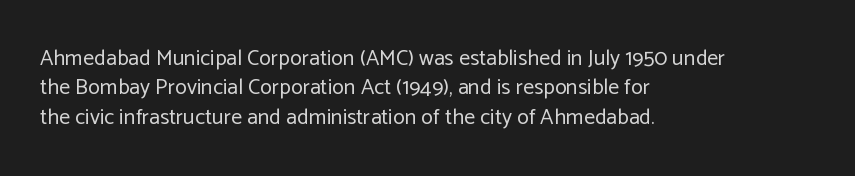
The image shows 22 px text type, upright; set left-aligned, normal line spacing (1.33x), normal letter spacing, not underlined.
